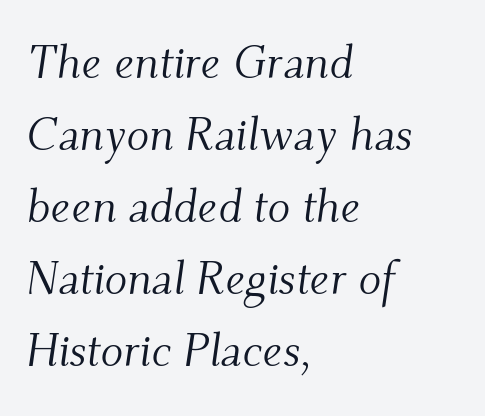
{"serif": "yes", "italic": "yes", "lean": "right", "slant_degrees": 9, "bold": "no", "weight": "light", "width": "normal", "stroke_contrast": "medium", "x_height": "small", "monospaced": "no", "underline": "no", "align": "left", "line_spacing": "normal", "line_spacing_ratio": 1.53, "letter_spacing": "normal", "letter_spacing_em": 0.0, "glyph_px": 47}
